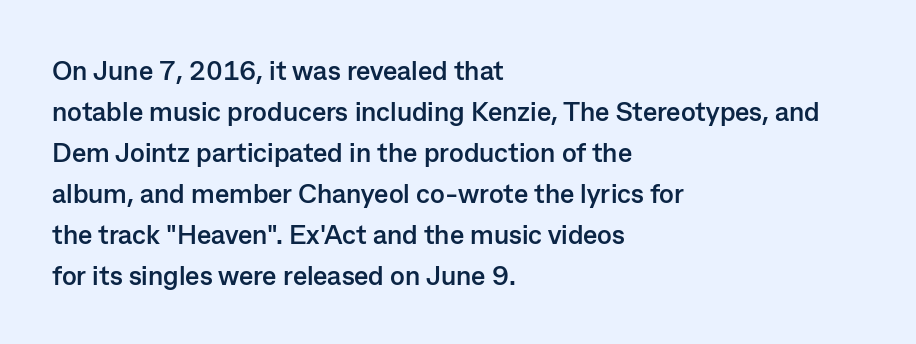
Line beginnings align vertically; line endings do not. Between one letter and the next there's only the usual sliver of space. Notice how descenders clear the ascenders below comfortably — that's standard leading. Does the lettering tilt? It doesn't — this is upright. Letters rest on an invisible, unmarked baseline.
